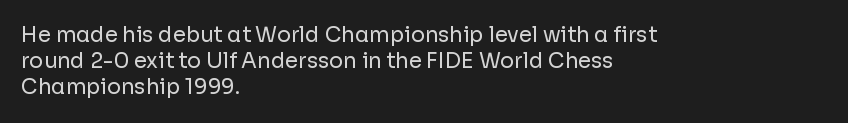
{"italic": "no", "bold": "no", "underline": "no", "align": "left", "line_spacing": "normal", "line_spacing_ratio": 1.25, "letter_spacing": "normal", "letter_spacing_em": 0.0, "glyph_px": 21}
